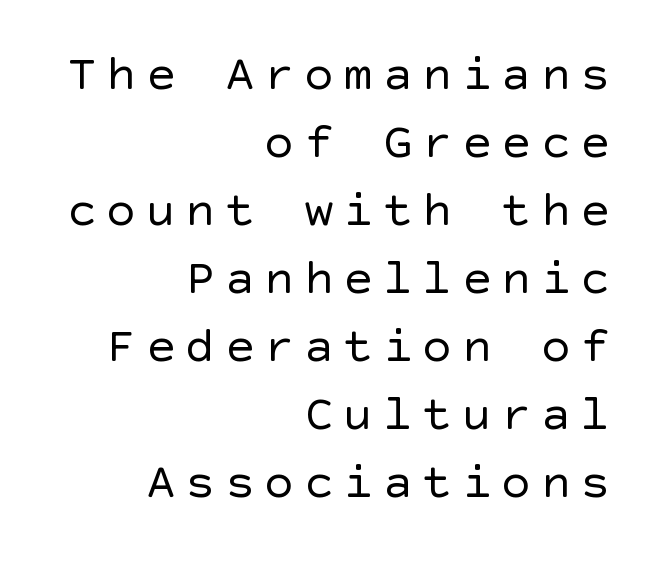
{"serif": "no", "italic": "no", "bold": "no", "weight": "regular", "width": "normal", "x_height": "large", "underline": "no", "align": "right", "line_spacing": "normal", "line_spacing_ratio": 1.36, "glyph_px": 50}
